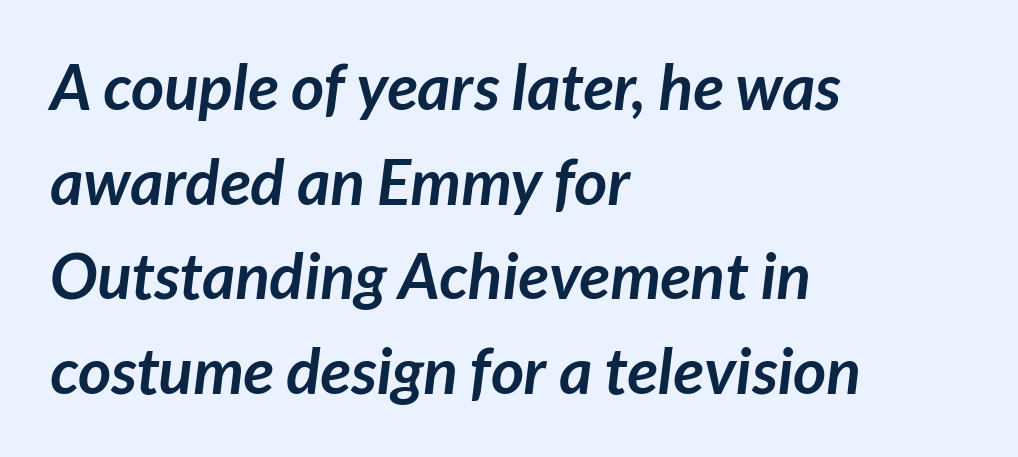
Honestly, the letter spacing is just normal — you wouldn't notice it. Each line starts at the same left margin while the right side varies. The space directly below the letters is spotless. Nothing sits at the stroke ends, so this counts as sans-serif. Is there much room between lines? A standard amount, neither cramped nor airy.
